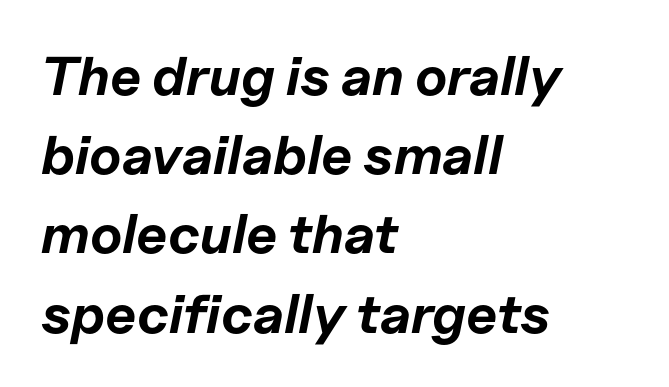
The image shows 55 px bold type, italic (leaning right); set left-aligned, normal line spacing (1.44x), normal letter spacing, not underlined; low stroke contrast and a medium x-height.
